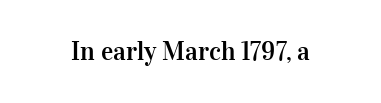
Is there any slant? The stems are plumb. Descenders are the only things crossing below the line. The line texture is even and compact thanks to regular tracking.
